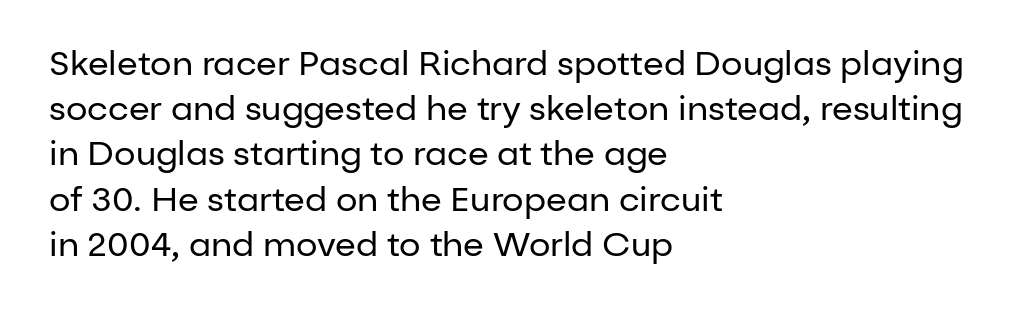
The image shows 34 px regular-weight sans-serif type, upright; set left-aligned, normal line spacing (1.33x), normal letter spacing, not underlined; low stroke contrast and a medium x-height.
